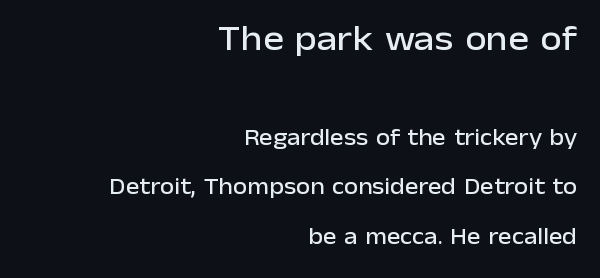
{"serif": "no", "italic": "no", "width": "normal", "stroke_contrast": "low", "x_height": "medium", "monospaced": "no", "underline": "no", "align": "right", "line_spacing": "loose", "line_spacing_ratio": 2.16, "letter_spacing": "normal", "letter_spacing_em": 0.0, "larger_block": "first", "size_ratio": 1.52, "glyph_px": 35}
